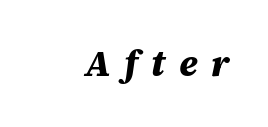
{"italic": "yes", "lean": "right", "slant_degrees": 12, "bold": "yes", "weight": "heavy", "width": "normal", "stroke_contrast": "medium", "x_height": "large", "monospaced": "no", "underline": "no", "letter_spacing": "wide", "letter_spacing_em": 0.37, "glyph_px": 36}
